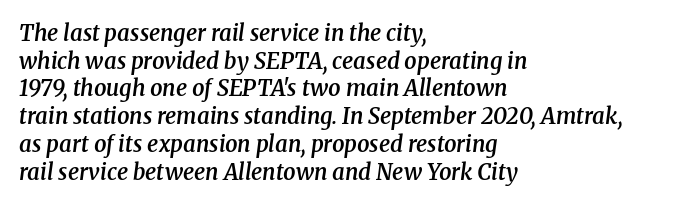
Q: Is the text bold? A: Semi-bold.
Q: Is the text italic (slanted)? A: Yes, it leans right by about 8 degrees.
Q: Is the text underlined? A: No.
Q: How is the paragraph aligned? A: Left-aligned.
Q: Is the spacing between letters normal or unusually wide? A: Normal.
Q: Is the spacing between lines tight, normal or loose? A: Normal.
